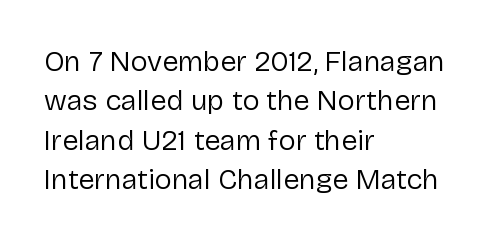
{"serif": "no", "italic": "no", "bold": "no", "weight": "regular", "width": "normal", "stroke_contrast": "low", "x_height": "medium", "monospaced": "no", "underline": "no", "align": "left", "line_spacing": "normal", "line_spacing_ratio": 1.36, "letter_spacing": "normal", "letter_spacing_em": 0.0, "glyph_px": 29}
